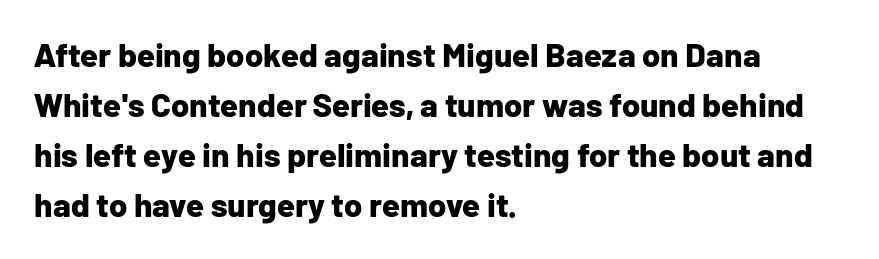
Any mark beneath the type? The region is blank. Posture: upright roman. Caption: standard tracking, unaltered. A typesetter would label this face a sans. Regular leading.
